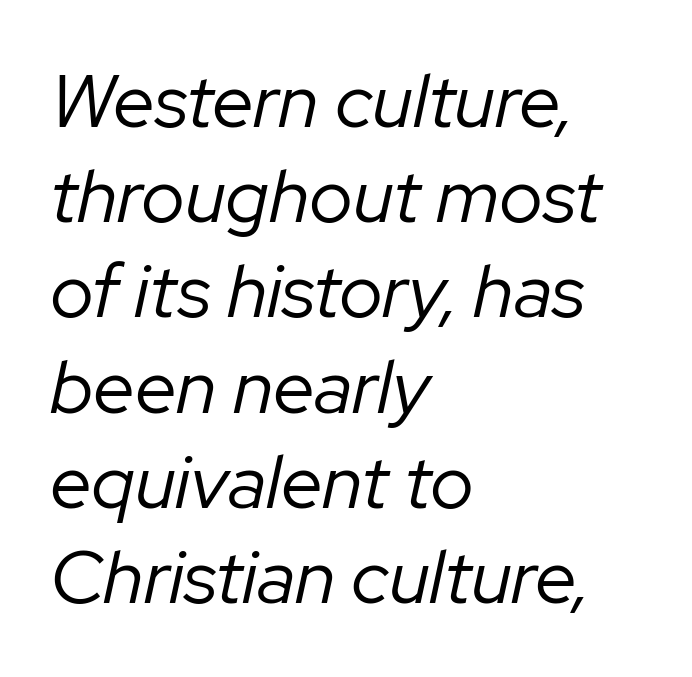
Style check: oblique. Layout note: lines flush left. The weight tops out at a normal text grade. Reading down the column, the eye jumps a familiar distance to each next line. Decoration check: the copy has no underline.
